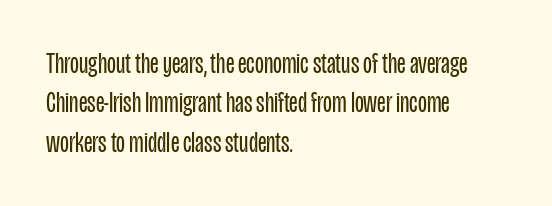
{"serif": "no", "italic": "no", "bold": "no", "weight": "regular", "width": "condensed", "stroke_contrast": "low", "x_height": "large", "monospaced": "no", "underline": "no", "align": "left", "line_spacing": "normal", "line_spacing_ratio": 1.36, "letter_spacing": "normal", "letter_spacing_em": 0.0, "glyph_px": 29}
